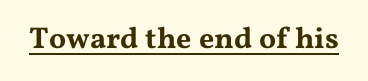
Yep, those are serifs on the letters. Default kerning and tracking; the words read as compact shapes. The lettering holds an erect, upright posture throughout. Is this a fixed-width face? No — the glyphs have proportional, varying widths.
